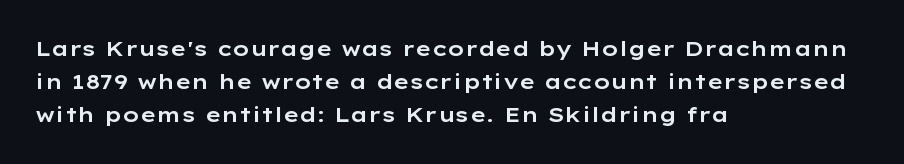
The image shows 21 px text type, upright; set left-aligned, normal line spacing (1.58x), normal letter spacing, not underlined.
